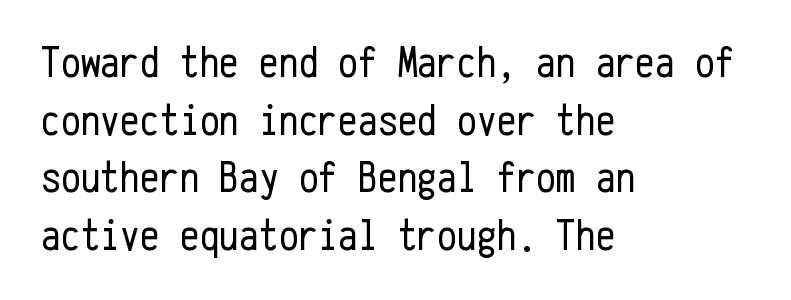
Q: Is the text bold? A: No.
Q: Is the text italic (slanted)? A: No, it is upright.
Q: Is the typeface a serif or a sans-serif typeface? A: Sans-serif.
Q: Is the text underlined? A: No.
Q: How is the paragraph aligned? A: Left-aligned.
Q: Is the spacing between letters normal or unusually wide? A: Normal.
Q: Is the spacing between lines tight, normal or loose? A: Normal.
Q: Width (condensed, normal, or wide)? A: Condensed.
Q: Stroke contrast? A: Low.
Q: x-height? A: Medium.
Q: Monospaced? A: Yes.
